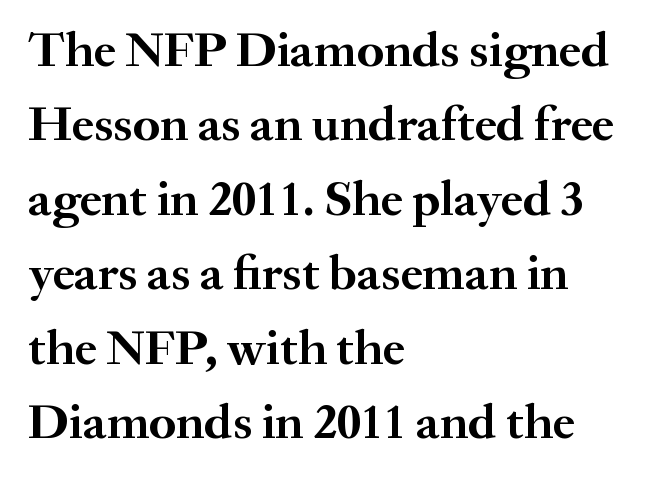
{"serif": "yes", "italic": "no", "bold": "yes", "weight": "semibold", "width": "normal", "stroke_contrast": "medium", "x_height": "small", "monospaced": "no", "underline": "no", "align": "left", "line_spacing": "normal", "line_spacing_ratio": 1.49, "letter_spacing": "normal", "letter_spacing_em": 0.0, "glyph_px": 50}
